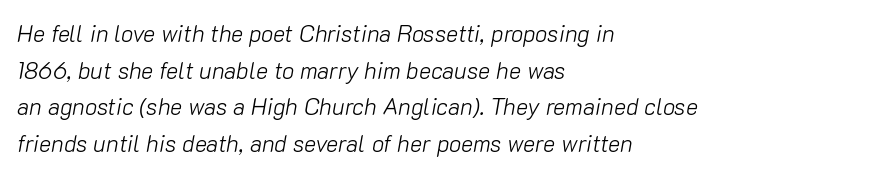
{"italic": "yes", "lean": "right", "slant_degrees": 10, "bold": "no", "underline": "no", "align": "left", "line_spacing": "normal", "line_spacing_ratio": 1.59, "letter_spacing": "normal", "letter_spacing_em": 0.0, "glyph_px": 23}
